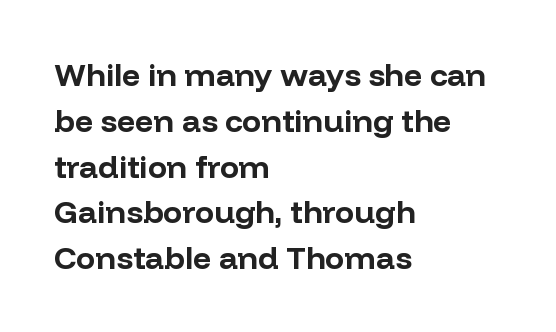
{"serif": "no", "italic": "no", "bold": "yes", "weight": "bold", "width": "normal", "stroke_contrast": "low", "x_height": "medium", "monospaced": "no", "underline": "no", "align": "left", "line_spacing": "normal", "line_spacing_ratio": 1.43, "letter_spacing": "normal", "letter_spacing_em": 0.0, "glyph_px": 32}
